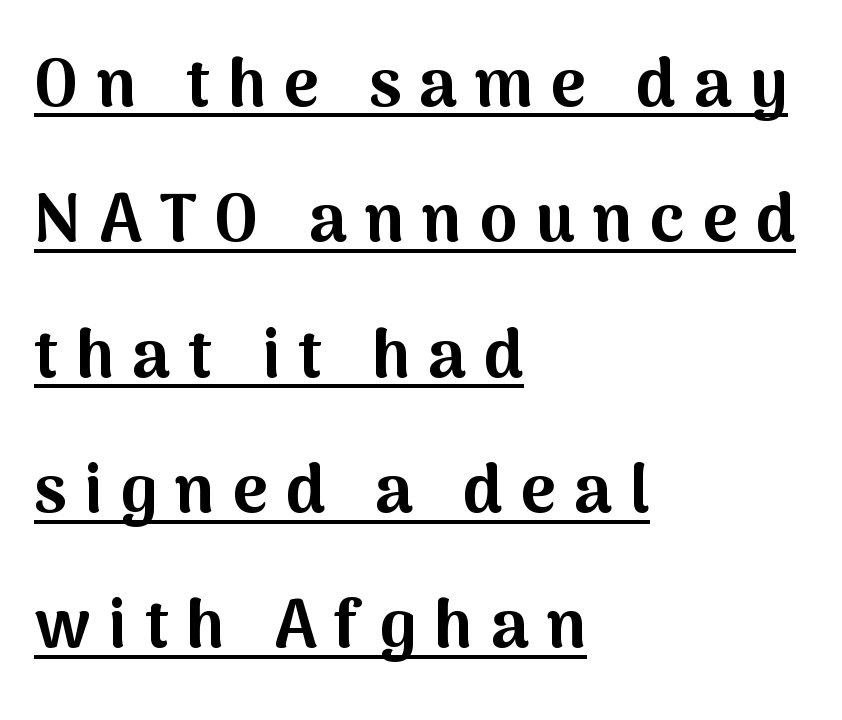
{"serif": "no", "italic": "no", "bold": "yes", "weight": "bold", "width": "normal", "stroke_contrast": "medium", "x_height": "medium", "monospaced": "no", "underline": "yes", "align": "left", "line_spacing": "loose", "line_spacing_ratio": 2.02, "letter_spacing": "wide", "letter_spacing_em": 0.27, "glyph_px": 67}
